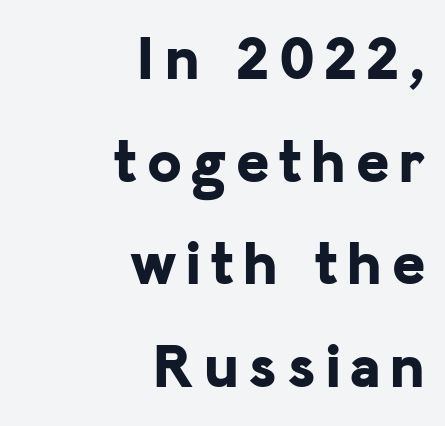
The image shows 63 px bold sans-serif type, upright; set right-aligned, normal line spacing (1.63x), not underlined; low stroke contrast and a medium x-height.
